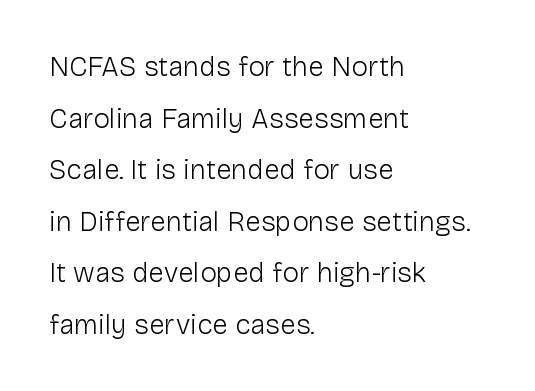
Q: Is the text bold? A: No.
Q: Is the text italic (slanted)? A: No, it is upright.
Q: Is the typeface a serif or a sans-serif typeface? A: Sans-serif.
Q: Is the text underlined? A: No.
Q: How is the paragraph aligned? A: Left-aligned.
Q: Is the spacing between letters normal or unusually wide? A: Normal.
Q: Width (condensed, normal, or wide)? A: Normal.
Q: Stroke contrast? A: Low.
Q: x-height? A: Medium.
Q: Monospaced? A: No.
